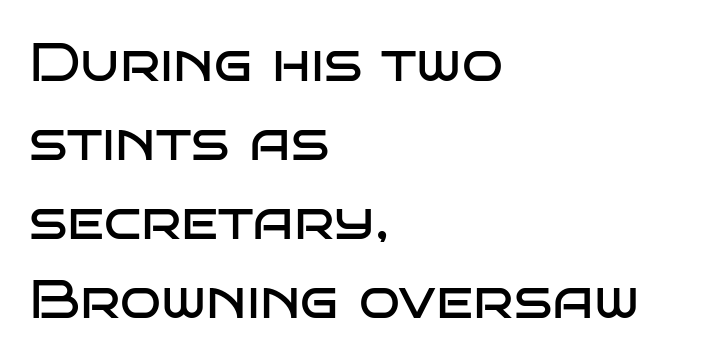
Spacing verdict: proportional, widths tailored to each character. Are there feet on the stems? There aren't — it's a sans. The text block is weighted toward the left margin, trailing off unevenly rightward. This is the regular roman posture of the typeface.
